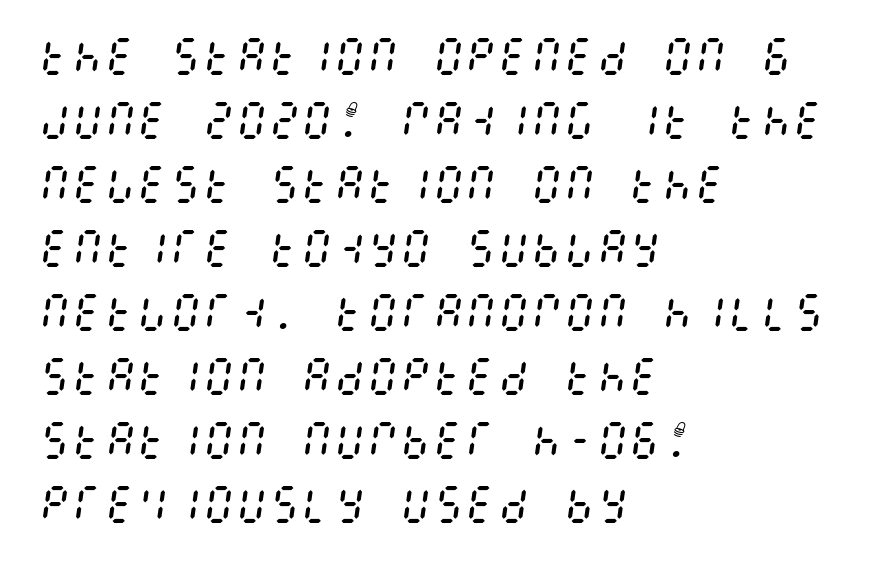
Ink coverage per letter is moderate at most. Alignment: flush left. Vertically, the passage feels balanced, rows spaced as you'd expect. Looking at the ascenders, they clearly lean. The horizontal fit of the characters is conventional and even.
